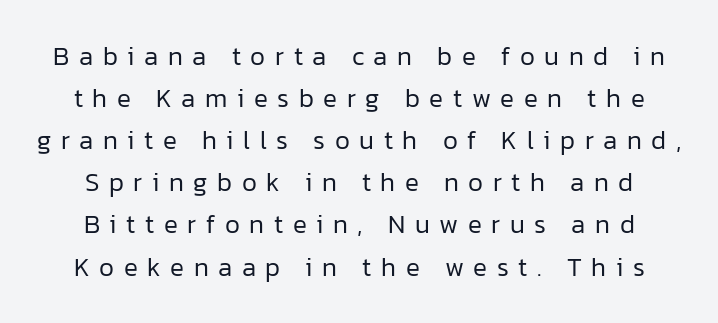
Weight: regular or lighter. Upright lettering throughout. Reading down the column, the eye jumps a familiar distance to each next line. Decoration check: the copy has no underline. What stands out about the letter spacing? Its width — letters are far apart.
